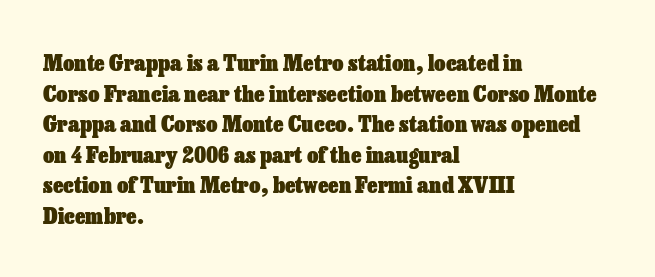
{"italic": "no", "bold": "yes", "underline": "no", "align": "left", "line_spacing": "normal", "line_spacing_ratio": 1.39, "letter_spacing": "normal", "letter_spacing_em": 0.0, "glyph_px": 22}
